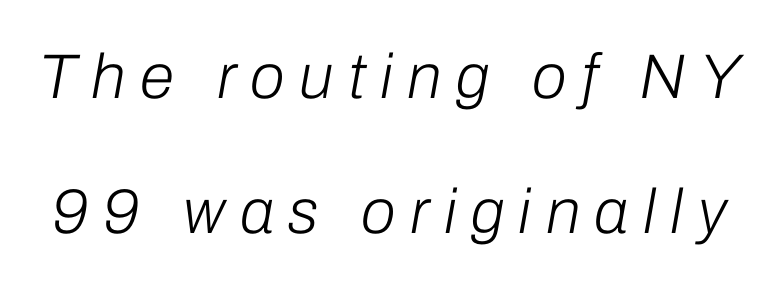
The gap between lines stays unmarked. This sample uses expanded letter spacing, leaving extra air between glyphs. Rendered with sloped, italic letterforms. Vertical stems look standard width or narrower in stroke.
